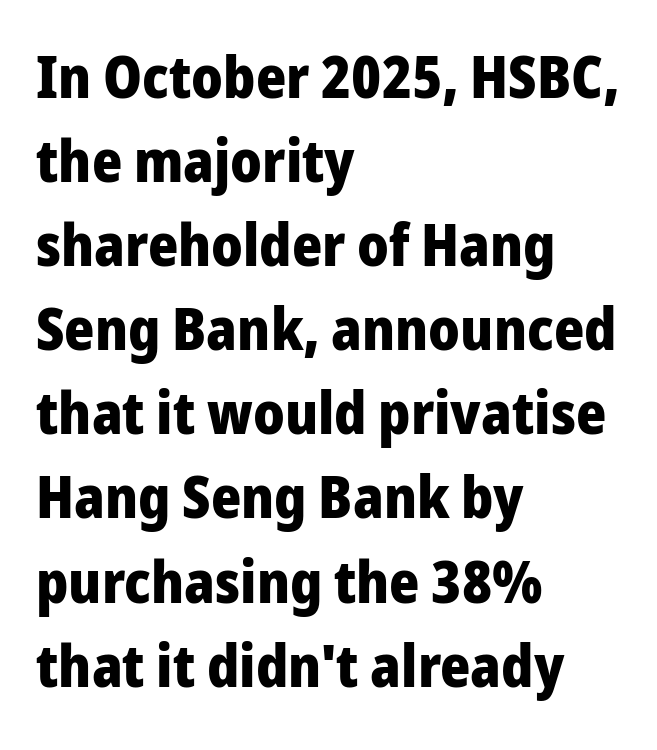
Regarding serifs, this sample does without them. The space between consecutive lines is moderate. A full-strength bold gives these letters their thick strokes. Each line starts at the same left margin while the right side varies. The passage shown is typed in a proportional face where columns would drift.
